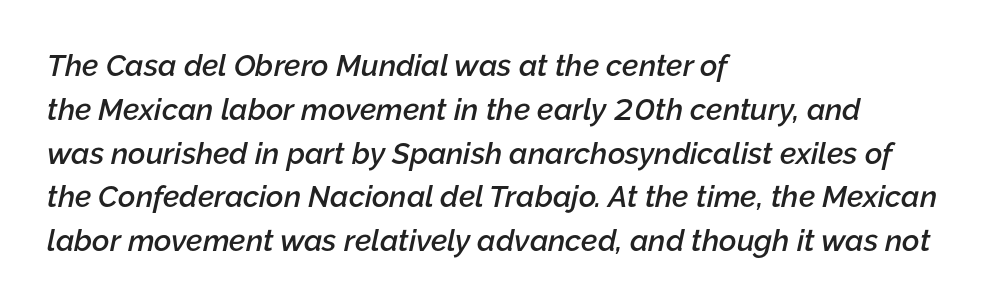
The image shows 30 px semibold type, italic (leaning right); set left-aligned, normal line spacing (1.46x), normal letter spacing, not underlined; low stroke contrast and a medium x-height.
